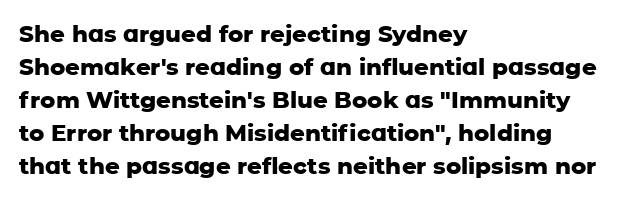
{"italic": "no", "bold": "yes", "underline": "no", "align": "left", "line_spacing": "normal", "line_spacing_ratio": 1.43, "letter_spacing": "normal", "letter_spacing_em": 0.0, "glyph_px": 23}
